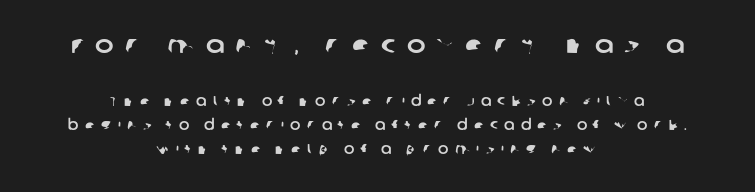
The image shows 25 px text type; set centered, normal line spacing (1.7x), unusually wide letter spacing (+0.45 em), not underlined; the first (top) block is 1.79x larger.
